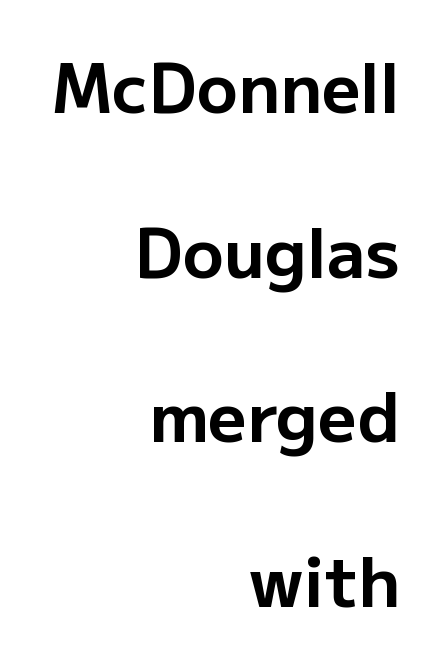
The image shows 68 px bold sans-serif type, upright; set right-aligned, loose line spacing (2.42x), normal letter spacing, not underlined; low stroke contrast and a medium x-height.
